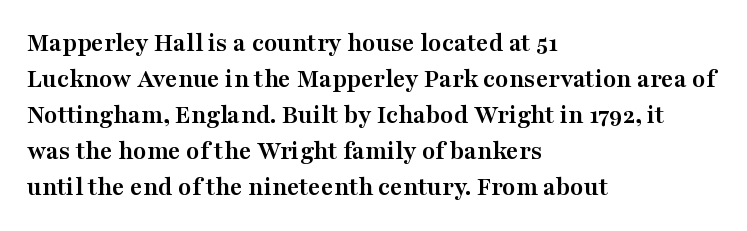
Is there much room between lines? A standard amount, neither cramped nor airy. This rendering features lettering with no underline. The typography opts for an upright posture over an oblique one. Standard letterfit; no display-style spreading of the glyphs. Line starts are locked; line ends wander. Heavy-handed strokes throughout: this text is bold.
